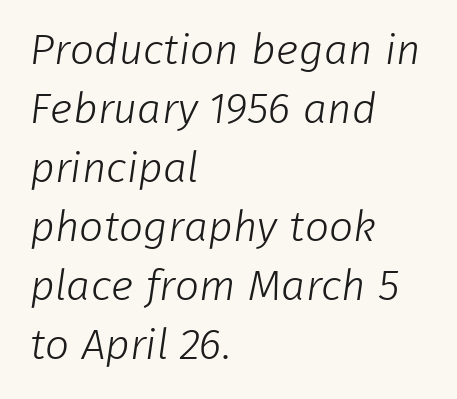
This sample keeps an unexceptional amount of space between lines. The letters carry no serifs — their stems end cleanly without finishing strokes. Note the varied advance widths — an 'i' is clearly narrower than an 'm'. The passage shown has conventional tracking throughout.
